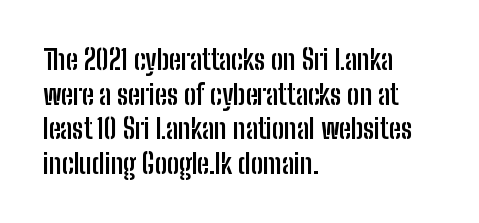
The image shows 27 px bold type, upright; set left-aligned, normal line spacing (1.28x), normal letter spacing, not underlined.
